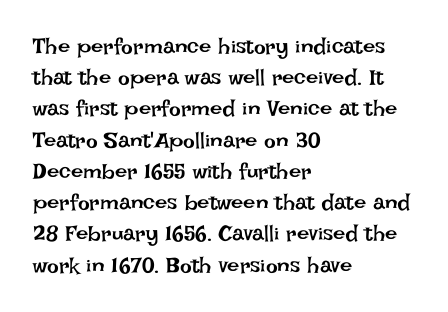
The image shows 22 px text type, upright; set left-aligned, normal line spacing (1.42x), normal letter spacing, not underlined.
